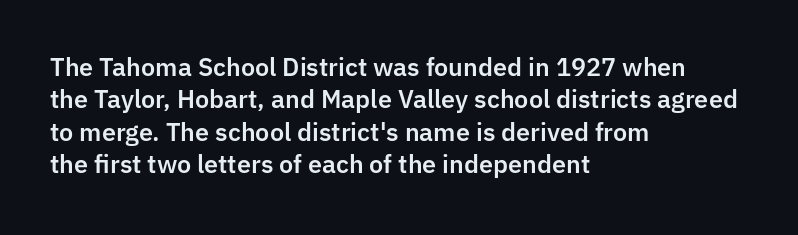
The image shows 24 px text type, upright; set left-aligned, normal line spacing (1.35x), normal letter spacing, not underlined.
